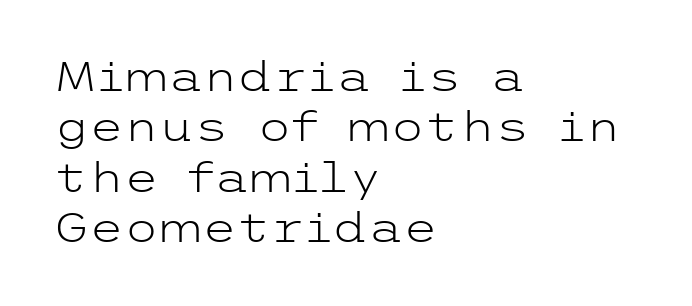
The image shows 40 px light, wide sans-serif type, upright; set left-aligned, normal line spacing (1.26x), normal letter spacing, not underlined; low stroke contrast and a medium x-height.
